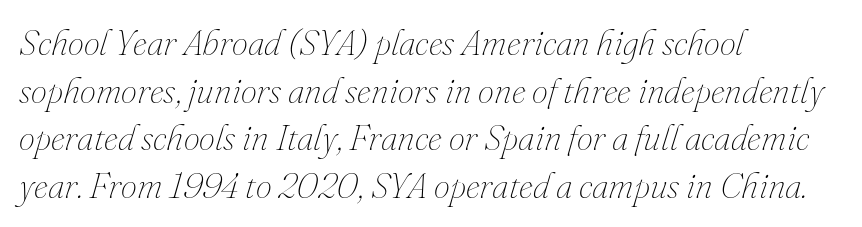
The image shows 36 px thin type, italic (leaning right); set left-aligned, normal line spacing (1.32x), normal letter spacing, not underlined; medium stroke contrast and a small x-height.
